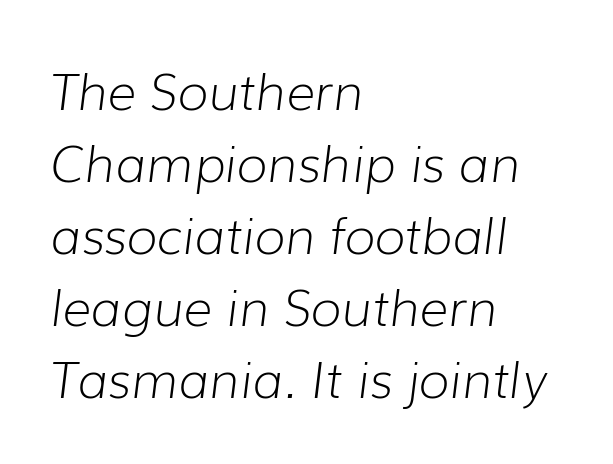
Is this a fixed-width face? No — the glyphs have proportional, varying widths. You could call the tracking neutral — neither tight nor loose. In terms of leading, this rendering sits right in the middle. Nobody drew a line under any word here. Typeset ragged right — the left edge is the straight one.
